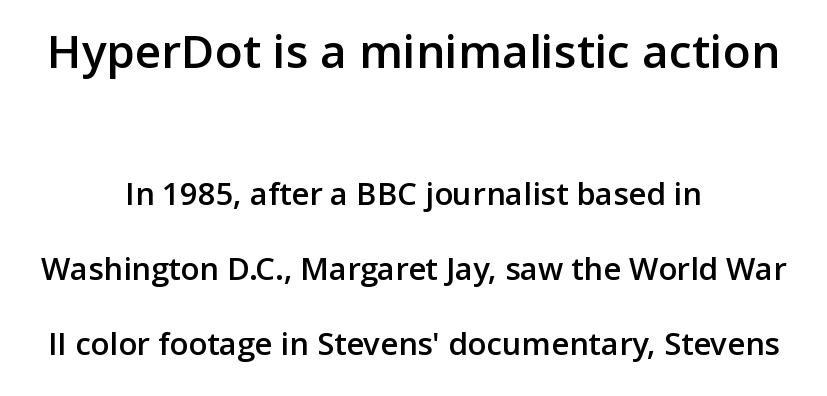
The emphasis by scale lands on block number one, above. Posture: vertical. The font family rendered here belongs to the sans-serif group. The vertical gap from one line to the next is large. Varying glyph widths throughout — classic text-font behaviour. A bit beefed up — I'd call it semibold rather than bold.
